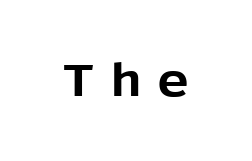
Q: Is the text bold? A: Yes.
Q: Is the text italic (slanted)? A: No, it is upright.
Q: Is the typeface a serif or a sans-serif typeface? A: Sans-serif.
Q: Is the text underlined? A: No.
Q: Is the spacing between letters normal or unusually wide? A: Unusually wide.
Q: Width (condensed, normal, or wide)? A: Normal.
Q: x-height? A: Medium.
Q: Monospaced? A: No.
